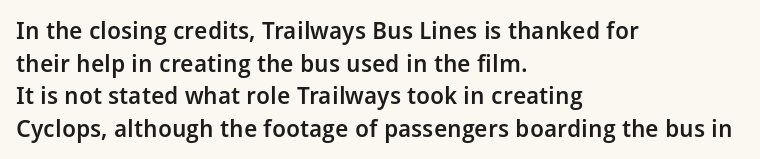
Q: Is the text bold? A: Semi-bold.
Q: Is the text italic (slanted)? A: No, it is upright.
Q: Is the text underlined? A: No.
Q: How is the paragraph aligned? A: Left-aligned.
Q: Is the spacing between letters normal or unusually wide? A: Normal.
Q: Is the spacing between lines tight, normal or loose? A: Normal.
